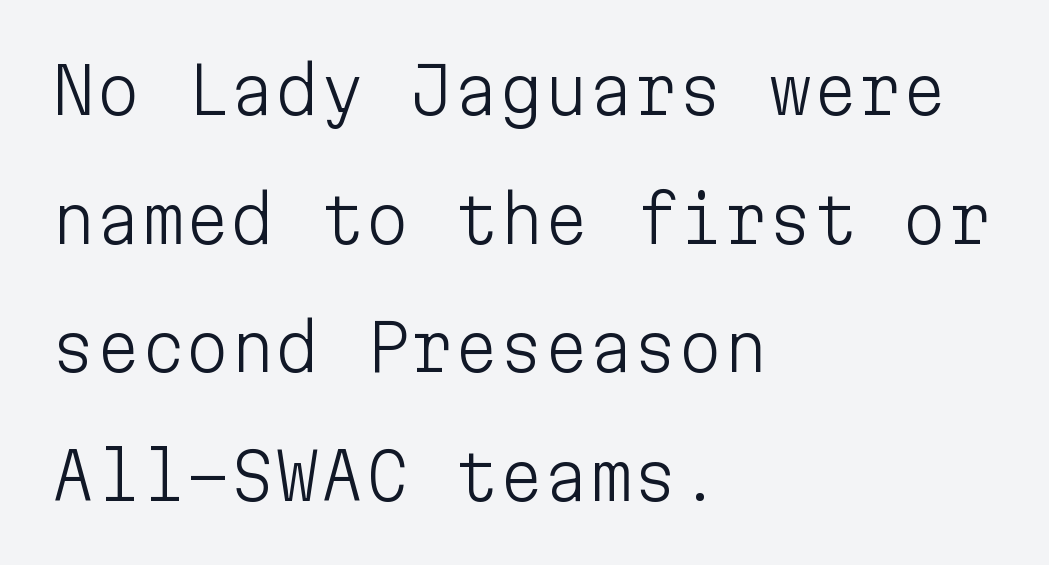
{"serif": "no", "italic": "no", "bold": "no", "weight": "light", "width": "normal", "stroke_contrast": "low", "x_height": "medium", "monospaced": "yes", "underline": "no", "align": "left", "line_spacing": "loose", "line_spacing_ratio": 2.01, "letter_spacing": "normal", "letter_spacing_em": 0.0, "glyph_px": 64}
